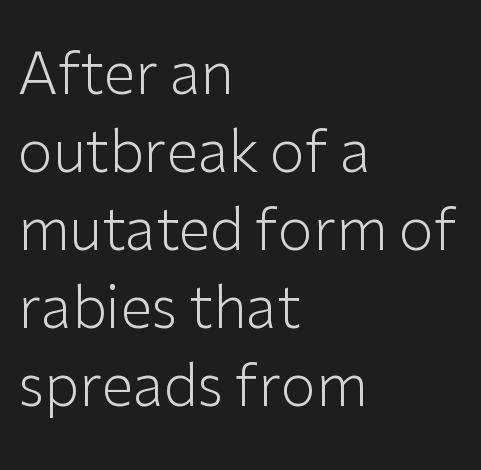
Q: Is the text bold? A: No.
Q: Is the text italic (slanted)? A: No, it is upright.
Q: Is the typeface a serif or a sans-serif typeface? A: Sans-serif.
Q: Is the text underlined? A: No.
Q: How is the paragraph aligned? A: Left-aligned.
Q: Is the spacing between letters normal or unusually wide? A: Normal.
Q: Is the spacing between lines tight, normal or loose? A: Normal.
Q: Width (condensed, normal, or wide)? A: Normal.
Q: Stroke contrast? A: Low.
Q: x-height? A: Medium.
Q: Monospaced? A: No.
